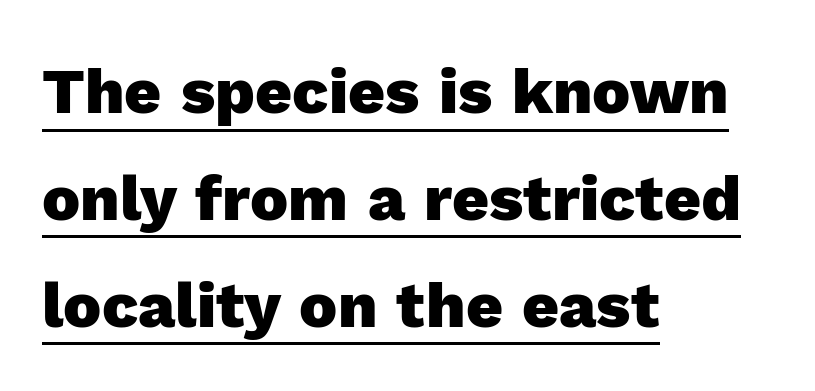
Think of a printed novel: that variable character pitch is what you see here. Caption: lettering with a line underneath. Line starts are locked; line ends wander. Quick note: interline space is typical. The letters are bold, with thick, heavy strokes. Students, note that the glyphs here touch the page at normal intervals.
